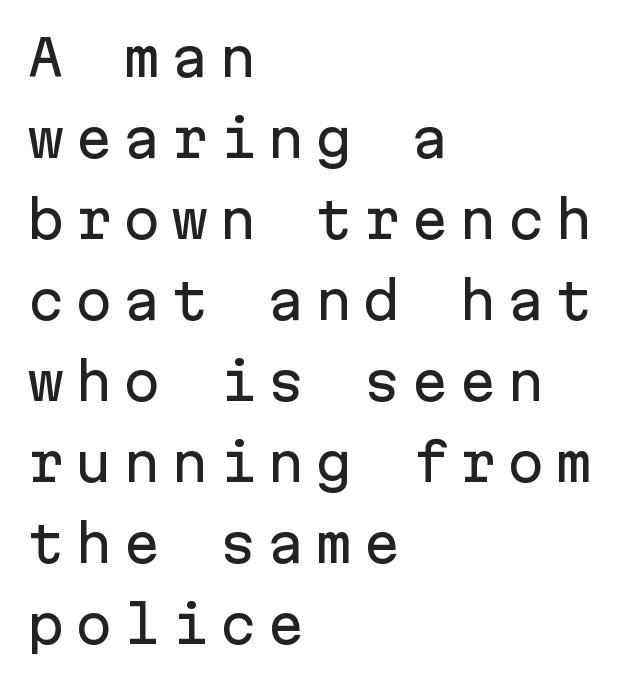
The image shows 50 px sans-serif type, upright, monospaced; set left-aligned, normal line spacing (1.62x), unusually wide letter spacing (+0.21 em), not underlined; low stroke contrast and a medium x-height.
